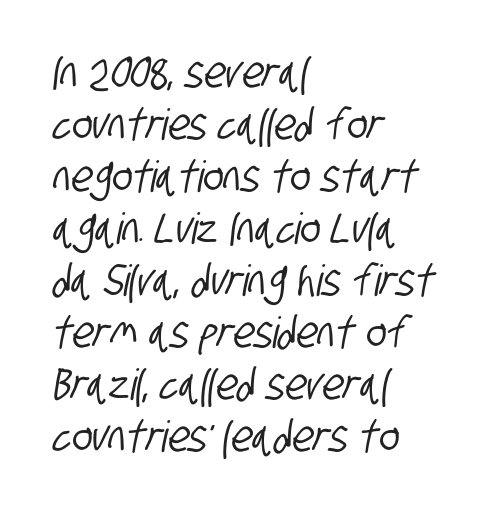
Q: Is the typeface a serif or a sans-serif typeface? A: Sans-serif.
Q: Is the text underlined? A: No.
Q: How is the paragraph aligned? A: Left-aligned.
Q: Is the spacing between letters normal or unusually wide? A: Normal.
Q: Width (condensed, normal, or wide)? A: Condensed.
Q: Stroke contrast? A: Low.
Q: x-height? A: Large.
Q: Monospaced? A: No.
